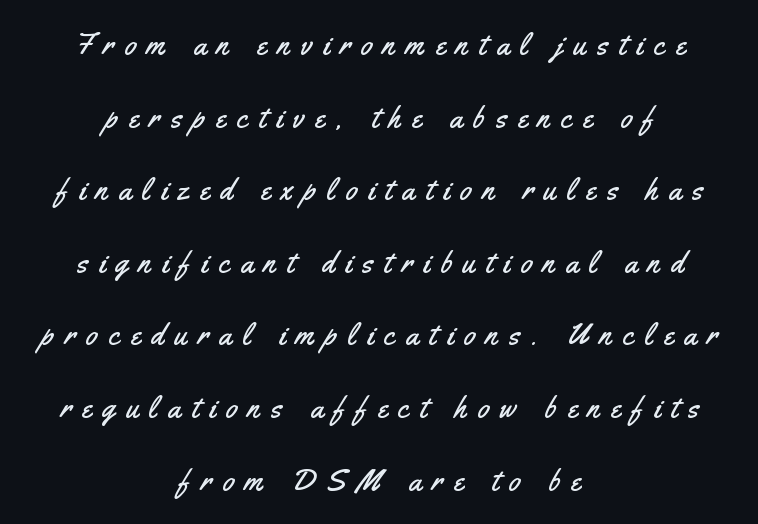
Check under the words: just untouched page. Which margin do the lines hug? Neither — every line sits in the middle. Looks like regular typesetting: each glyph gets only the width it needs. Inter-character spacing is expanded well beyond the font's built-in metrics. Stroke terminals: plain, sans-serif.
